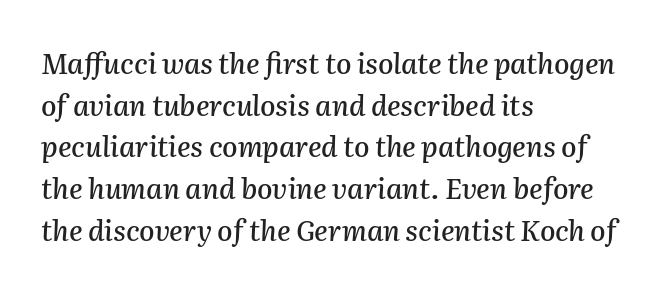
Plain, unruled lines of type. The setting favours the left margin, as ordinary paragraphs usually do. Note the varied advance widths — an 'i' is clearly narrower than an 'm'. What stands out about the letter spacing? Nothing — it is the standard amount. Notice how the stems are inclined rather than vertical — that's the hallmark of italics. Notice how descenders clear the ascenders below comfortably — that's standard leading.
